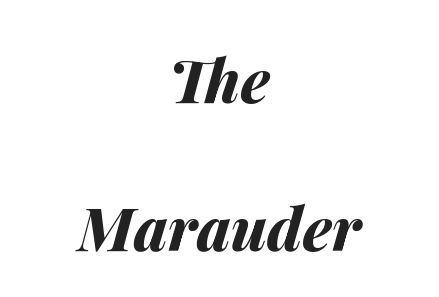
{"italic": "yes", "lean": "right", "slant_degrees": 14, "bold": "yes", "weight": "bold", "width": "normal", "stroke_contrast": "medium", "x_height": "medium", "monospaced": "no", "underline": "no", "align": "center", "line_spacing": "loose", "line_spacing_ratio": 2.46, "letter_spacing": "normal", "letter_spacing_em": 0.0, "glyph_px": 60}
